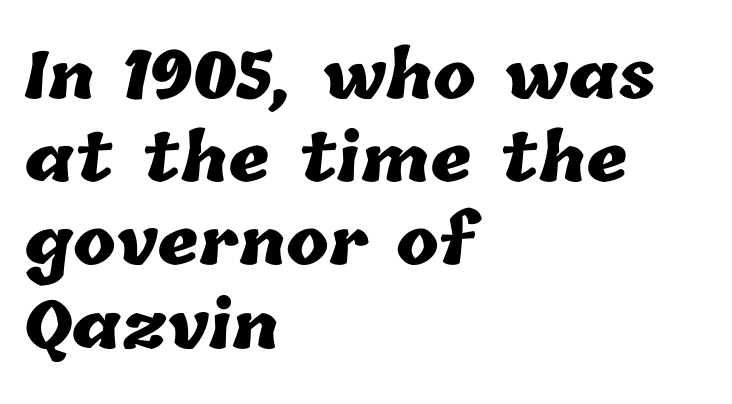
Q: Is the text bold? A: Yes.
Q: Is the text underlined? A: No.
Q: How is the paragraph aligned? A: Left-aligned.
Q: Is the spacing between letters normal or unusually wide? A: Normal.
Q: Is the spacing between lines tight, normal or loose? A: Normal.
Q: Width (condensed, normal, or wide)? A: Normal.
Q: Stroke contrast? A: Low.
Q: x-height? A: Medium.
Q: Monospaced? A: No.
